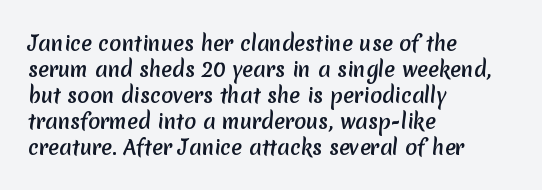
The image shows 20 px bold type; set left-aligned, normal line spacing (1.3x), normal letter spacing, not underlined.
